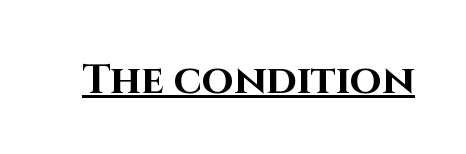
The image shows 41 px bold sans-serif type, upright; set normal letter spacing, underlined; high stroke contrast and a large x-height.
